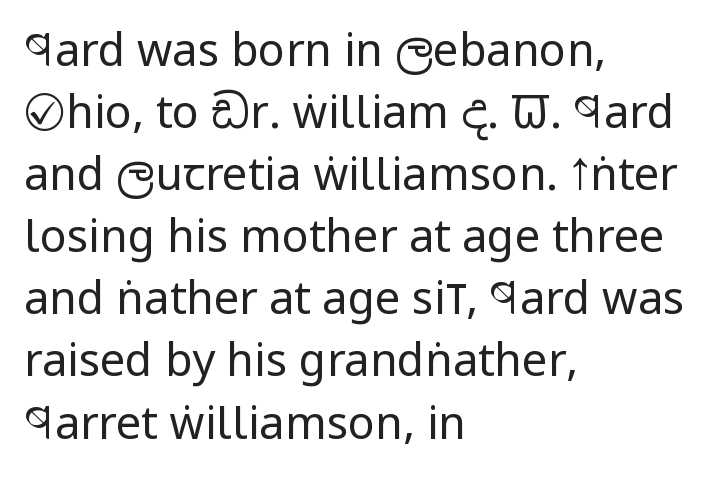
Tracking here is standard; glyphs follow each other at the usual distance. This sample uses a sans-serif face. The letters advance in unequal steps, a hallmark of proportional type. Is the type heavy? It reads as light-to-regular instead.
